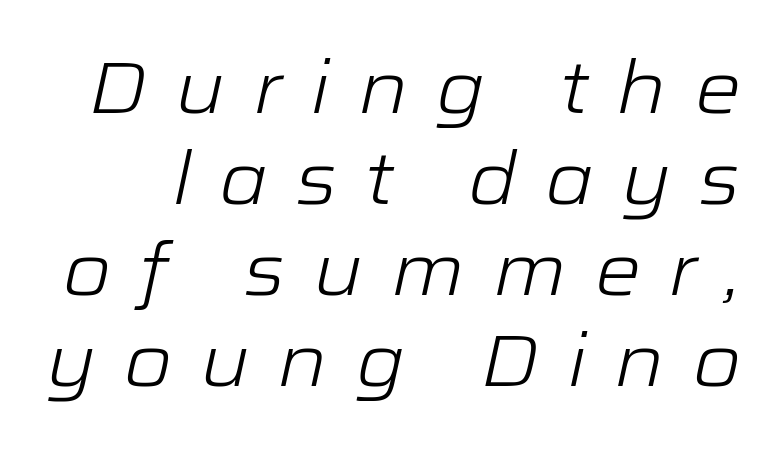
{"italic": "yes", "lean": "right", "slant_degrees": 12, "bold": "no", "weight": "light", "width": "wide", "stroke_contrast": "low", "x_height": "medium", "monospaced": "no", "underline": "no", "line_spacing_ratio": 1.23, "letter_spacing": "wide", "letter_spacing_em": 0.37, "glyph_px": 74}
